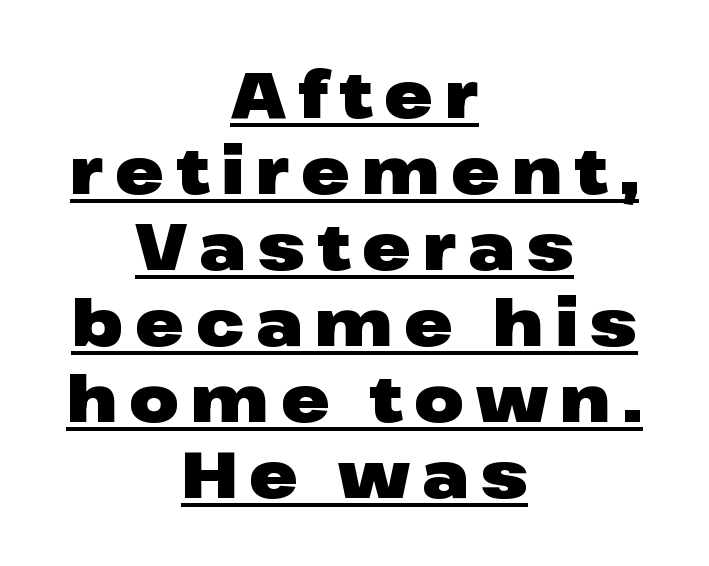
Q: Is the text bold? A: Yes.
Q: Is the text italic (slanted)? A: No, it is upright.
Q: Is the typeface a serif or a sans-serif typeface? A: Sans-serif.
Q: Is the text underlined? A: Yes.
Q: How is the paragraph aligned? A: Centered.
Q: Width (condensed, normal, or wide)? A: Wide.
Q: Stroke contrast? A: Low.
Q: x-height? A: Medium.
Q: Monospaced? A: No.
